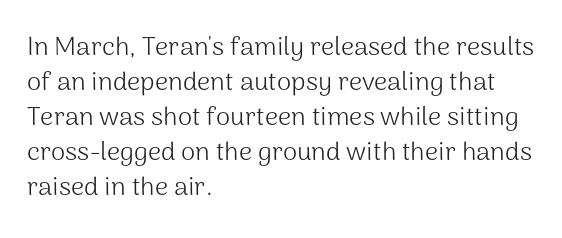
How are the letters spaced? Ordinarily, with no added tracking. Has an underline been added? It has not. Honestly, the row spacing looks completely unremarkable. The font is comparable to plain body text, perhaps lighter. Visually the block forms a straight wall on the left and a jagged coastline on the right.
